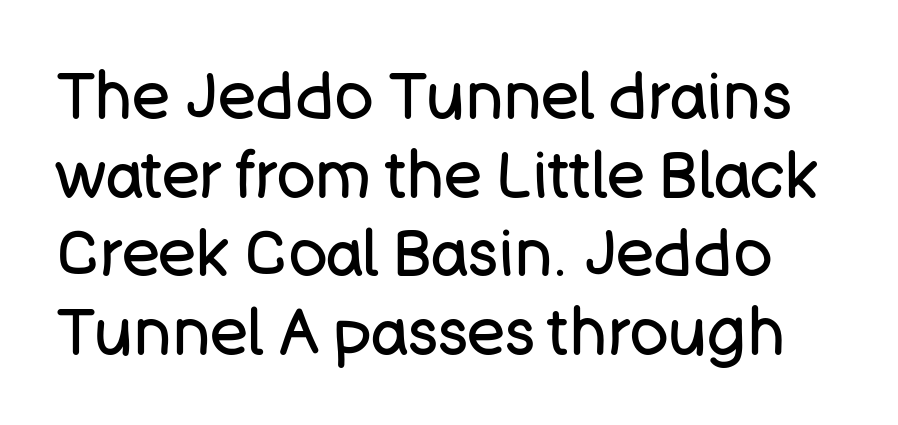
The image shows 64 px regular-weight sans-serif type, upright; set line spacing 1.23x, normal letter spacing, not underlined; low stroke contrast and a large x-height.
